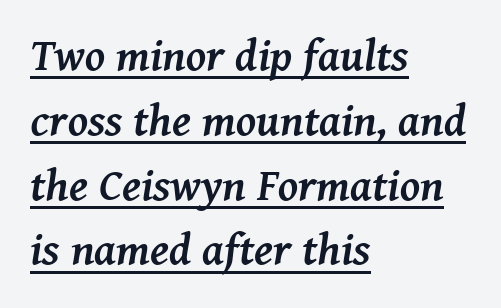
A continuous stroke trails under the words, as in a hyperlink. Would a proofreader flag this as italicized? Yes. Pretty heavy lettering here — definitely bold. This rendering employs a face with finishing strokes, i.e., a serif. Is the letter spacing exaggerated? No — it looks like the ordinary default. Horizontal bands of white between lines are of average thickness.
